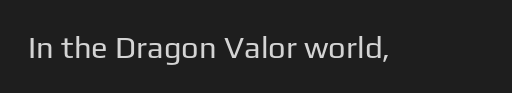
Q: Is the text bold? A: No.
Q: Is the text italic (slanted)? A: No, it is upright.
Q: Is the typeface a serif or a sans-serif typeface? A: Sans-serif.
Q: Is the text underlined? A: No.
Q: Is the spacing between letters normal or unusually wide? A: Normal.
Q: Width (condensed, normal, or wide)? A: Normal.
Q: Stroke contrast? A: Low.
Q: x-height? A: Medium.
Q: Monospaced? A: No.
